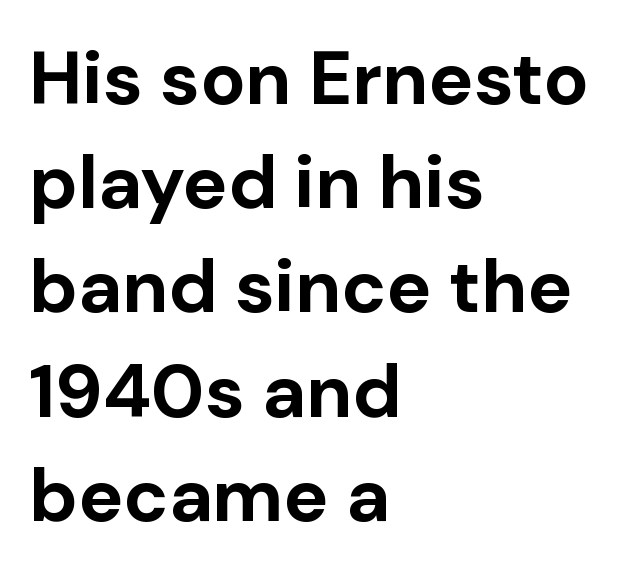
{"serif": "no", "italic": "no", "bold": "yes", "weight": "bold", "width": "normal", "stroke_contrast": "low", "x_height": "medium", "monospaced": "no", "underline": "no", "align": "left", "line_spacing": "normal", "line_spacing_ratio": 1.39, "letter_spacing": "normal", "letter_spacing_em": 0.0, "glyph_px": 75}
